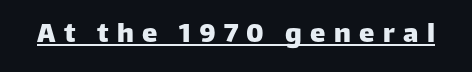
Q: Is the text italic (slanted)? A: No, it is upright.
Q: Is the typeface a serif or a sans-serif typeface? A: Sans-serif.
Q: Is the text underlined? A: Yes.
Q: Is the spacing between letters normal or unusually wide? A: Unusually wide.
Q: Width (condensed, normal, or wide)? A: Normal.
Q: Stroke contrast? A: Low.
Q: x-height? A: Large.
Q: Monospaced? A: No.
